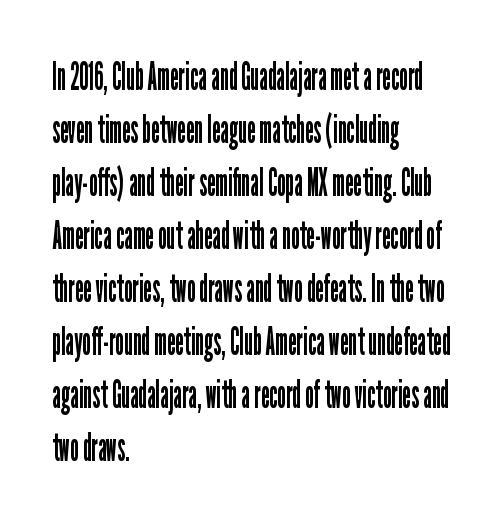
{"serif": "no", "italic": "no", "bold": "no", "weight": "regular", "width": "condensed", "stroke_contrast": "low", "x_height": "medium", "monospaced": "no", "underline": "no", "align": "left", "line_spacing": "normal", "line_spacing_ratio": 1.36, "letter_spacing": "normal", "letter_spacing_em": 0.0, "glyph_px": 39}
